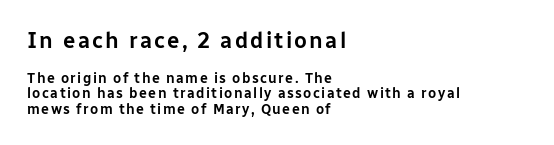
The strip under each line holds only bare page. Block one is the big one; block two sits smaller underneath. The ragged edge is on the right, which tells us the setting is flush left. Regarding leading, the lines here are crowded together. Posture: vertical.
